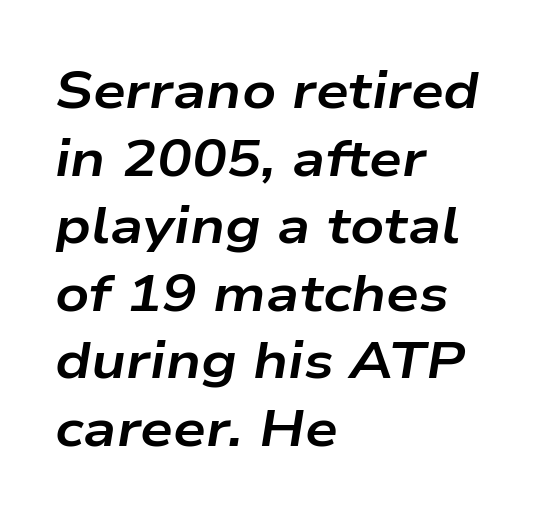
Q: Is the text bold? A: Yes.
Q: Is the text italic (slanted)? A: Yes, it leans right by about 9 degrees.
Q: Is the text underlined? A: No.
Q: How is the paragraph aligned? A: Left-aligned.
Q: Is the spacing between letters normal or unusually wide? A: Normal.
Q: Is the spacing between lines tight, normal or loose? A: Normal.
Q: Width (condensed, normal, or wide)? A: Wide.
Q: Stroke contrast? A: Low.
Q: x-height? A: Medium.
Q: Monospaced? A: No.
